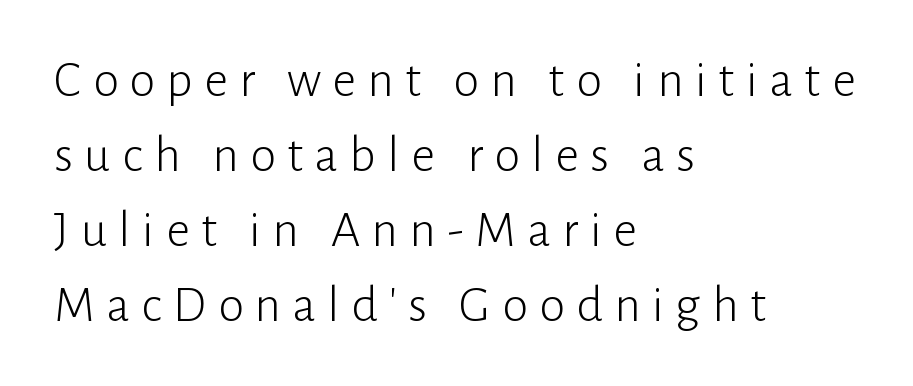
Every stem runs plumb, perpendicular to the baseline. Ink coverage per letter is moderate at most. Each new line begins a customary step beneath the previous one. Anything drawn beneath the words? Only blank space. The rendering uses natural spacing where letterforms have individual widths. Compared with a centered layout, this one pins lines to the left instead.
